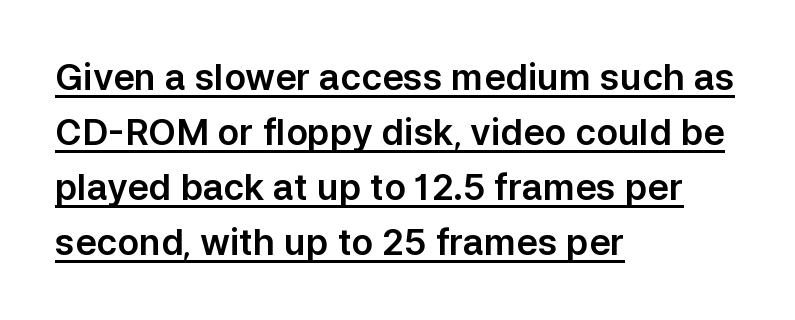
{"serif": "no", "italic": "no", "width": "normal", "stroke_contrast": "low", "x_height": "medium", "monospaced": "no", "underline": "yes", "align": "left", "line_spacing": "normal", "line_spacing_ratio": 1.53, "letter_spacing": "normal", "letter_spacing_em": 0.0, "glyph_px": 36}
